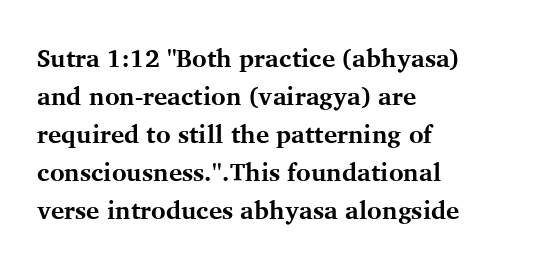
Leftover space on each line is placed entirely after the last word. Normally led — the rows are evenly, conventionally spaced. Type without underlining. Here the glyphs are tracked normally, forming tight word shapes.
